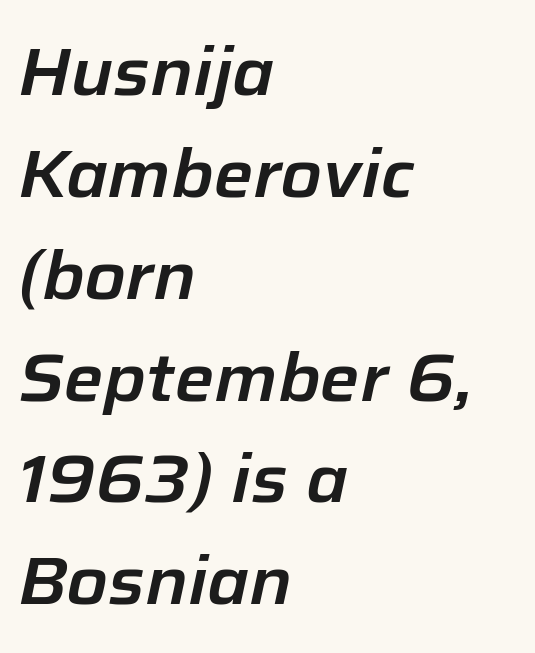
The line texture is even and compact thanks to regular tracking. A typesetter would call this leading conventional body-copy spacing. No word sits above an underline. The passage shown leans; its letterforms are oblique. The setting favours the left margin, as ordinary paragraphs usually do. Note the varied advance widths — an 'i' is clearly narrower than an 'm'.
